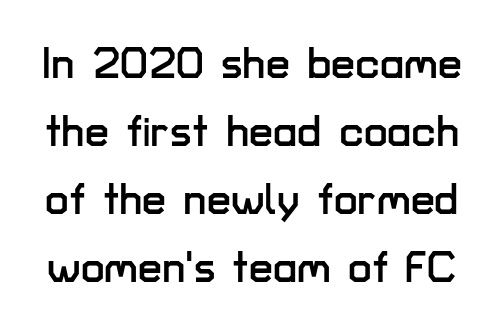
{"serif": "no", "italic": "no", "width": "normal", "stroke_contrast": "low", "x_height": "medium", "monospaced": "no", "underline": "no", "line_spacing": "normal", "line_spacing_ratio": 1.58, "letter_spacing": "normal", "letter_spacing_em": 0.0, "glyph_px": 43}
